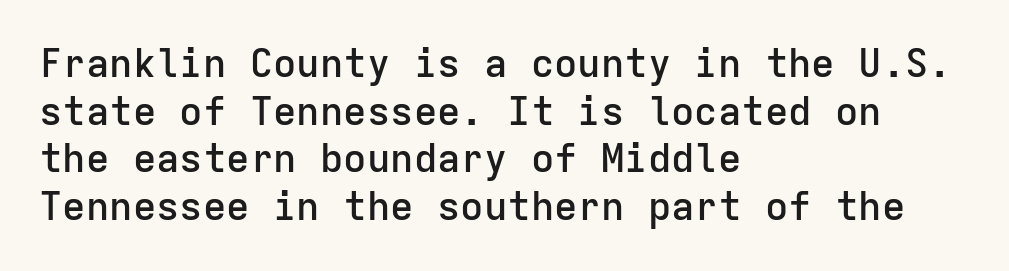
{"serif": "no", "italic": "no", "bold": "semi", "weight": "semibold", "width": "normal", "stroke_contrast": "low", "x_height": "medium", "monospaced": "yes", "underline": "no", "align": "left", "line_spacing_ratio": 1.22, "letter_spacing": "normal", "letter_spacing_em": 0.0, "glyph_px": 39}
